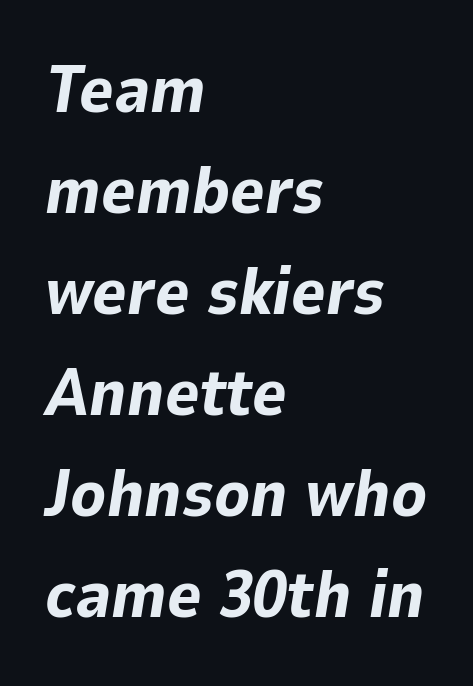
Q: Is the text bold? A: Yes.
Q: Is the text italic (slanted)? A: Yes, it leans right by about 9 degrees.
Q: Is the text underlined? A: No.
Q: How is the paragraph aligned? A: Left-aligned.
Q: Is the spacing between letters normal or unusually wide? A: Normal.
Q: Is the spacing between lines tight, normal or loose? A: Normal.
Q: Width (condensed, normal, or wide)? A: Normal.
Q: Stroke contrast? A: Low.
Q: x-height? A: Medium.
Q: Monospaced? A: No.
